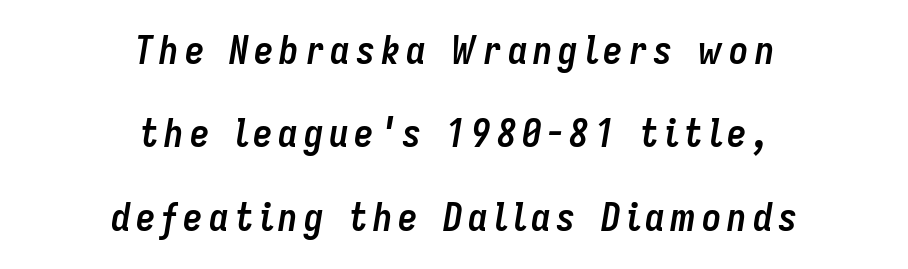
You could not count columns in this text — the font is proportionally spaced. Pretty heavy lettering here — definitely bold. Widely set lines give the paragraph a tall, airy silhouette. Emphasis-style slanted type is in use. This rendering uses center alignment, leaving both contours irregular but symmetric.
